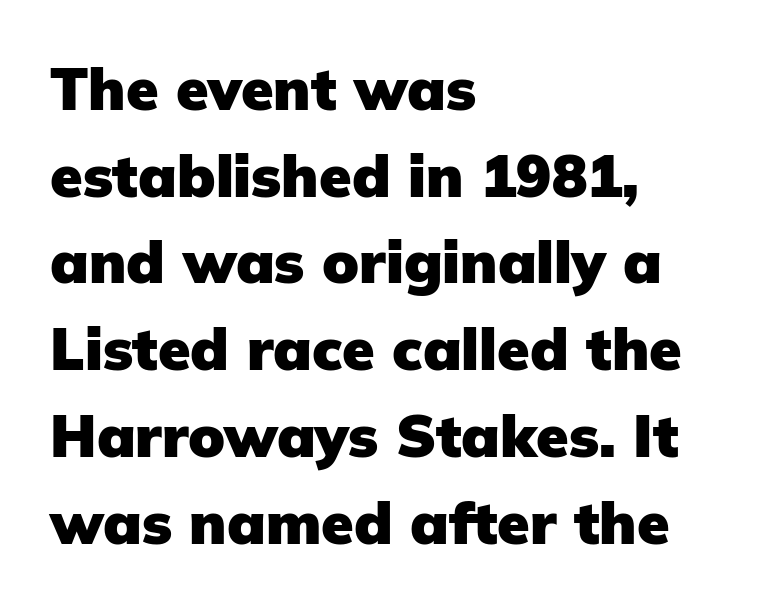
Q: Is the text bold? A: Yes.
Q: Is the text italic (slanted)? A: No, it is upright.
Q: Is the typeface a serif or a sans-serif typeface? A: Sans-serif.
Q: Is the text underlined? A: No.
Q: How is the paragraph aligned? A: Left-aligned.
Q: Is the spacing between letters normal or unusually wide? A: Normal.
Q: Is the spacing between lines tight, normal or loose? A: Normal.
Q: Width (condensed, normal, or wide)? A: Normal.
Q: Stroke contrast? A: Low.
Q: x-height? A: Medium.
Q: Monospaced? A: No.
